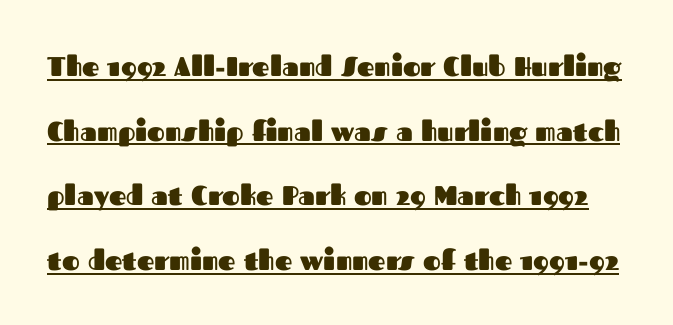
{"italic": "no", "bold": "yes", "underline": "yes", "line_spacing": "loose", "line_spacing_ratio": 2.39, "letter_spacing": "normal", "letter_spacing_em": 0.0, "glyph_px": 27}
